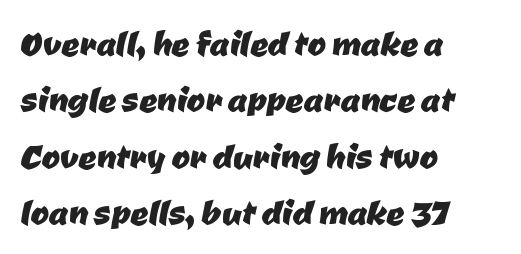
The image shows 44 px sans-serif type; set left-aligned, normal line spacing (1.28x), normal letter spacing, not underlined; low stroke contrast and a medium x-height.
